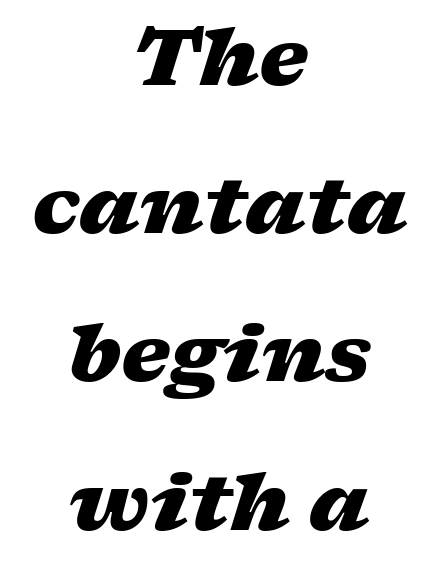
{"italic": "yes", "lean": "right", "slant_degrees": 17, "bold": "yes", "weight": "heavy", "width": "wide", "stroke_contrast": "low", "x_height": "medium", "monospaced": "no", "underline": "no", "align": "center", "line_spacing": "loose", "line_spacing_ratio": 1.9, "letter_spacing": "normal", "letter_spacing_em": 0.0, "glyph_px": 78}
